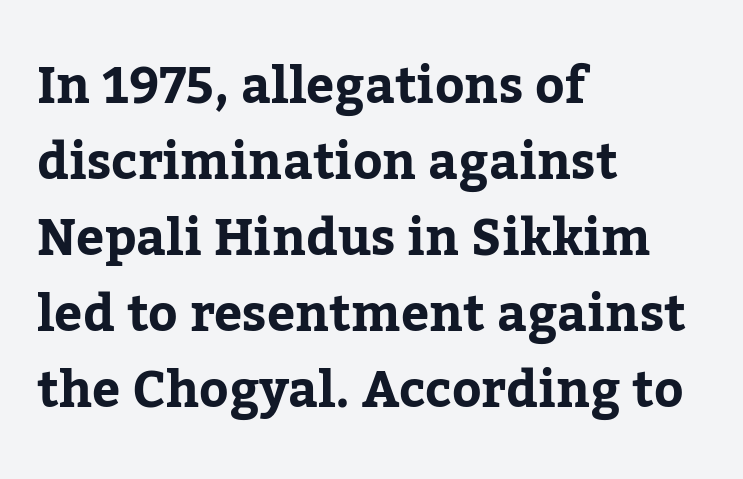
The image shows 50 px bold serif type, upright; set left-aligned, normal line spacing (1.52x), normal letter spacing, not underlined; low stroke contrast and a medium x-height.
